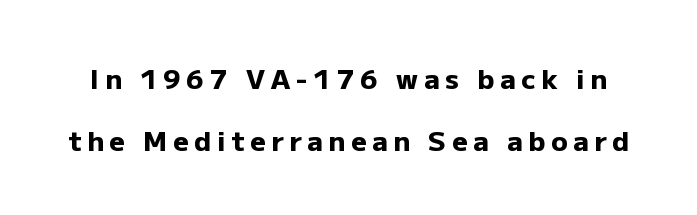
{"italic": "no", "bold": "yes", "underline": "no", "line_spacing": "loose", "line_spacing_ratio": 2.3, "letter_spacing": "wide", "letter_spacing_em": 0.21, "glyph_px": 27}
